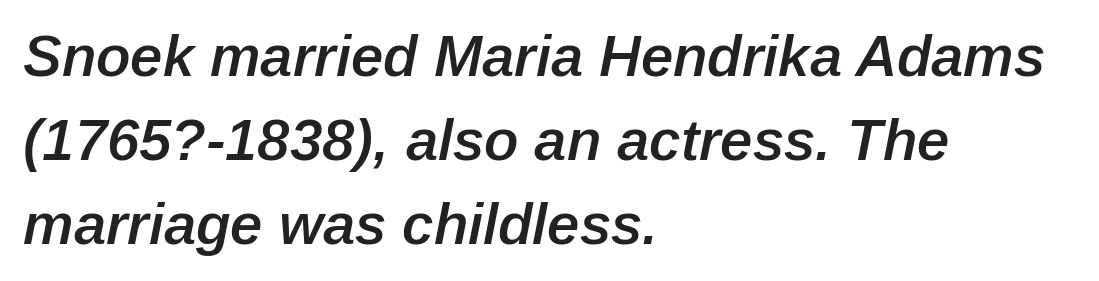
Yep, that's italic — everything's leaning. There is no visible air inserted between adjacent glyphs. The passage shown stacks its lines at a standard gap. The baseline area is clear. The face used here is proportionally spaced, like ordinary book or web type. The typesetting leans somewhat heavy: a semibold.
